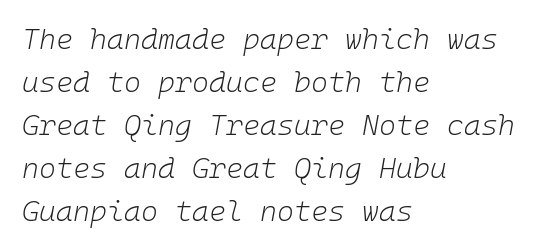
Q: Is the text bold? A: No.
Q: Is the text italic (slanted)? A: Yes, it leans right by about 10 degrees.
Q: Is the text underlined? A: No.
Q: How is the paragraph aligned? A: Left-aligned.
Q: Is the spacing between letters normal or unusually wide? A: Normal.
Q: Is the spacing between lines tight, normal or loose? A: Normal.
Q: Width (condensed, normal, or wide)? A: Normal.
Q: Stroke contrast? A: Low.
Q: x-height? A: Medium.
Q: Monospaced? A: Yes.
